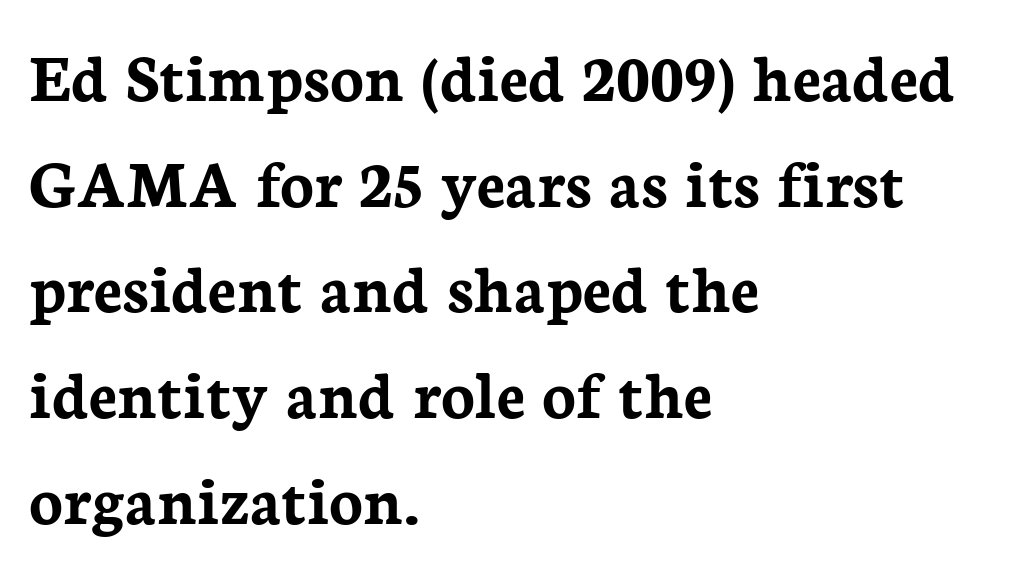
{"serif": "yes", "italic": "no", "bold": "yes", "weight": "semibold", "width": "normal", "stroke_contrast": "low", "x_height": "medium", "monospaced": "no", "underline": "no", "align": "left", "line_spacing": "normal", "line_spacing_ratio": 1.51, "letter_spacing": "normal", "letter_spacing_em": 0.0, "glyph_px": 70}
